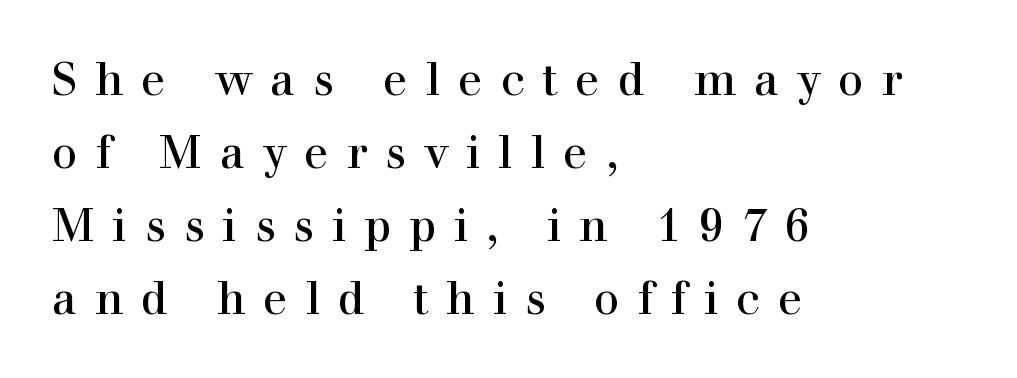
Underline: absent. Compared with typical body copy, the letter spacing here is much looser. The type family on display is of the serif kind. Character widths vary here, with narrow letters taking less room than wide ones.
